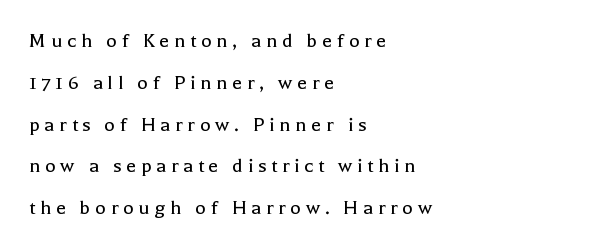
Q: Is the text bold? A: No.
Q: Is the text italic (slanted)? A: No, it is upright.
Q: Is the text underlined? A: No.
Q: How is the paragraph aligned? A: Left-aligned.
Q: Is the spacing between letters normal or unusually wide? A: Unusually wide.
Q: Is the spacing between lines tight, normal or loose? A: Loose.
